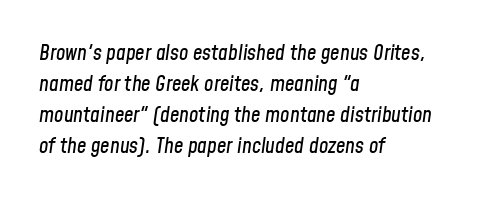
{"italic": "yes", "lean": "right", "slant_degrees": 8, "underline": "no", "align": "left", "line_spacing": "normal", "line_spacing_ratio": 1.48, "letter_spacing": "normal", "letter_spacing_em": 0.0, "glyph_px": 21}
